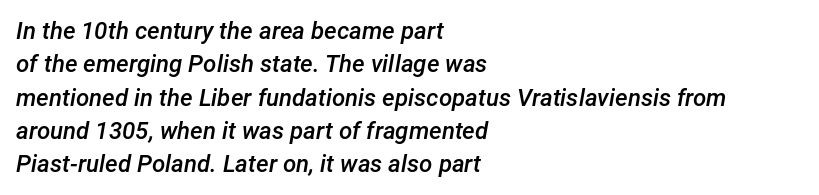
Q: Is the text bold? A: Semi-bold.
Q: Is the text italic (slanted)? A: Yes, it leans right by about 12 degrees.
Q: Is the text underlined? A: No.
Q: How is the paragraph aligned? A: Left-aligned.
Q: Is the spacing between letters normal or unusually wide? A: Normal.
Q: Is the spacing between lines tight, normal or loose? A: Normal.
